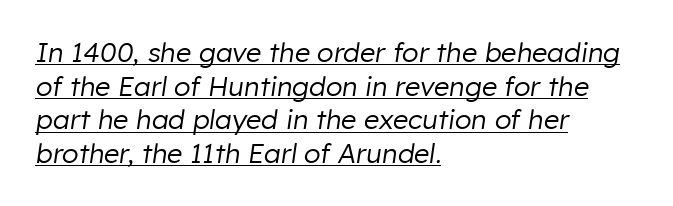
Evenly set lines give the paragraph a standard silhouette. Observe the lean: these are italic letterforms. The words here are underlined. On a weight scale, this lands at 450 or below.
